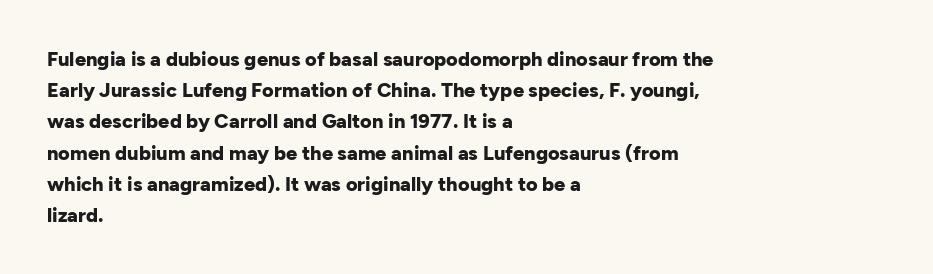
{"italic": "no", "bold": "yes", "underline": "no", "align": "left", "line_spacing": "normal", "line_spacing_ratio": 1.56, "letter_spacing": "normal", "letter_spacing_em": 0.0, "glyph_px": 20}
